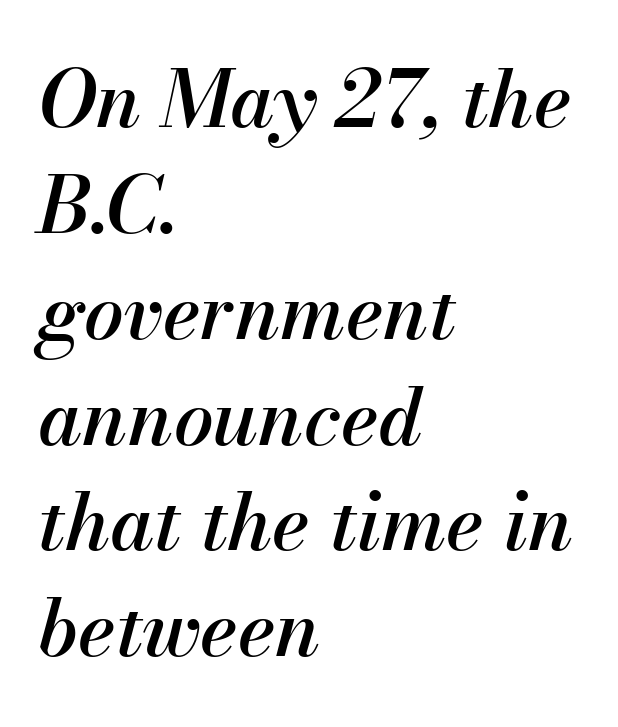
Q: Is the text italic (slanted)? A: Yes, it leans right by about 13 degrees.
Q: Is the text underlined? A: No.
Q: How is the paragraph aligned? A: Left-aligned.
Q: Is the spacing between letters normal or unusually wide? A: Normal.
Q: Is the spacing between lines tight, normal or loose? A: Normal.
Q: Width (condensed, normal, or wide)? A: Normal.
Q: Stroke contrast? A: Medium.
Q: x-height? A: Small.
Q: Monospaced? A: No.
